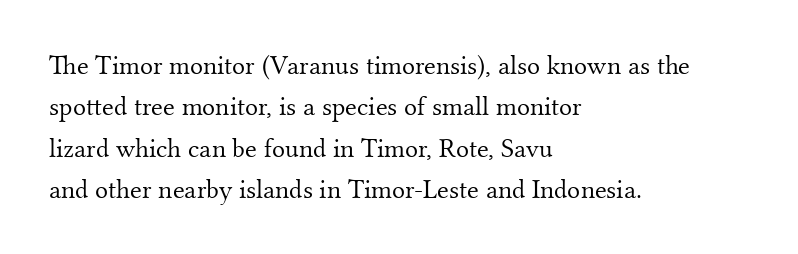
The image shows 27 px text type, upright; set left-aligned, normal line spacing (1.53x), normal letter spacing, not underlined.
